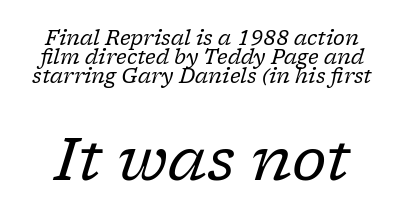
{"serif": "yes", "italic": "yes", "lean": "right", "slant_degrees": 17, "bold": "no", "weight": "regular", "width": "normal", "stroke_contrast": "low", "x_height": "medium", "monospaced": "no", "underline": "no", "line_spacing": "tight", "line_spacing_ratio": 0.96, "letter_spacing": "normal", "letter_spacing_em": 0.0, "larger_block": "second", "size_ratio": 2.95, "glyph_px": 59}
